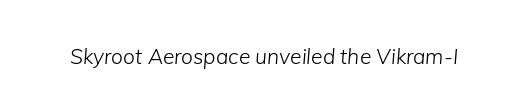
{"italic": "yes", "lean": "right", "slant_degrees": 5, "bold": "no", "underline": "no", "letter_spacing": "normal", "letter_spacing_em": 0.0, "glyph_px": 21}
